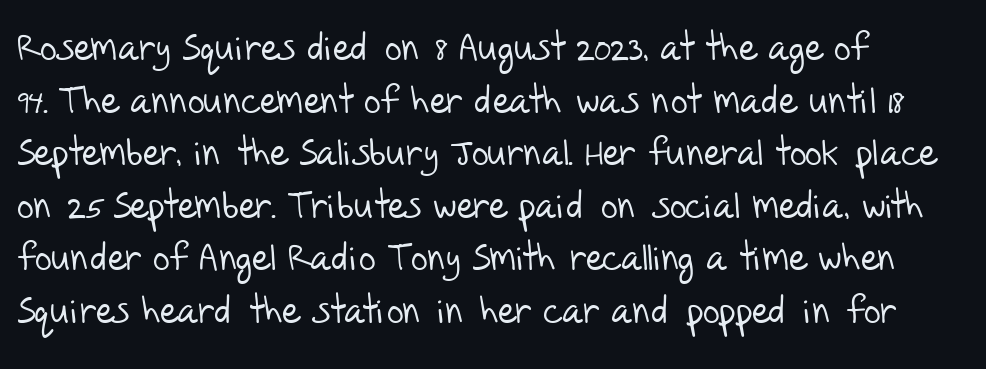
Character widths vary here, with narrow letters taking less room than wide ones. Underline: absent. The cut favours lightness, reaching ordinary text weight at its darkest. The glyphs in this specimen are sans serif. Alignment: flush left. Standard letterfit; no display-style spreading of the glyphs.
